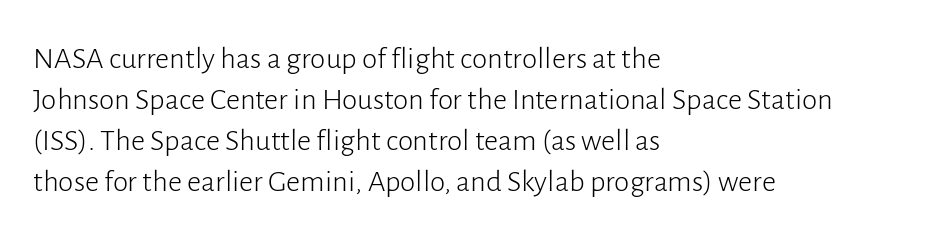
The image shows 31 px light sans-serif type, upright; set left-aligned, normal line spacing (1.32x), normal letter spacing, not underlined; low stroke contrast and a medium x-height.
